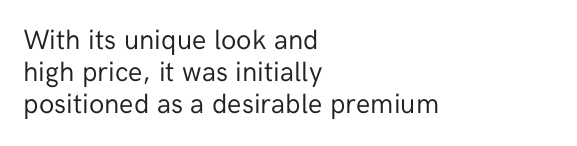
The face looks like a standard text weight, possibly lighter. The face used here is a sans, in the tradition of grotesques and geometrics. Regarding leading, the lines here are crowded together. These lines are rendered in a variable-pitch font.
